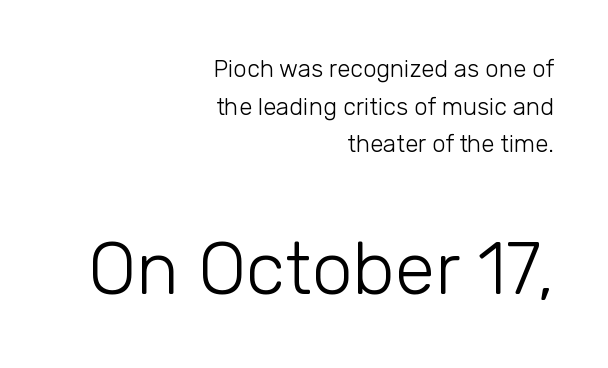
{"serif": "no", "italic": "no", "bold": "no", "weight": "light", "width": "normal", "stroke_contrast": "low", "x_height": "medium", "monospaced": "no", "underline": "no", "align": "right", "line_spacing": "normal", "line_spacing_ratio": 1.57, "letter_spacing": "normal", "letter_spacing_em": 0.0, "larger_block": "second", "size_ratio": 3.04, "glyph_px": 73}
